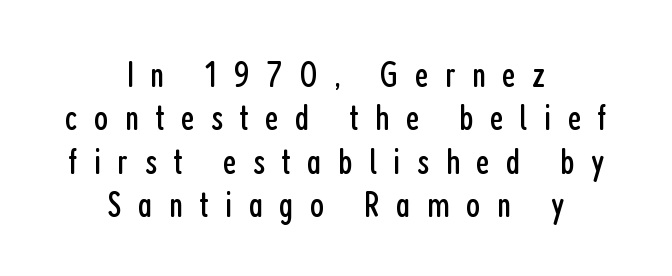
Spacing between characters has been opened up far beyond the box default. The lettering stays uniformly vertical, giving the passage a roman look. Heft: none added — not bold. The designer went with a sans here, leaving each stem footless. Think of a printed novel: that variable character pitch is what you see here. Decoration check: the copy has no underline.
